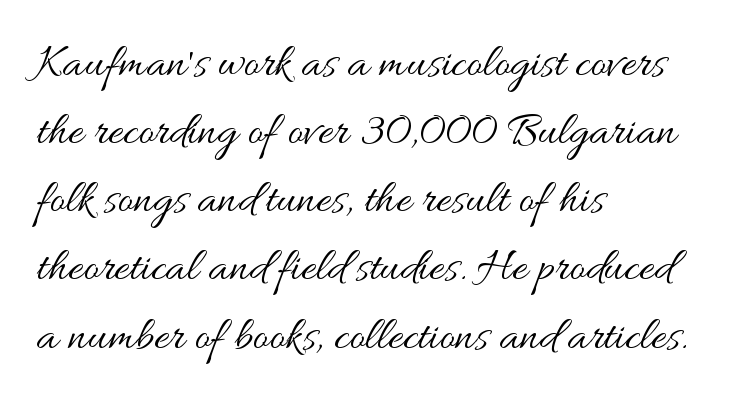
{"bold": "no", "weight": "regular", "width": "wide", "stroke_contrast": "medium", "x_height": "small", "monospaced": "no", "underline": "no", "align": "left", "line_spacing": "normal", "line_spacing_ratio": 1.45, "letter_spacing": "normal", "letter_spacing_em": 0.0, "glyph_px": 47}
